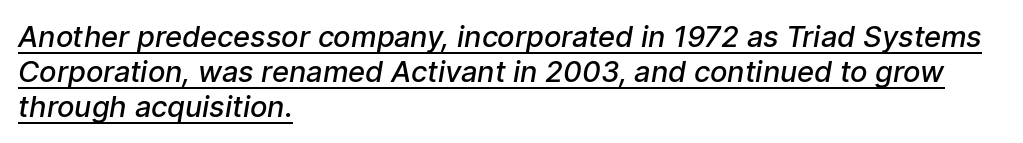
{"serif": "no", "bold": "semi", "weight": "semibold", "width": "normal", "stroke_contrast": "low", "x_height": "medium", "monospaced": "no", "underline": "yes", "align": "left", "line_spacing_ratio": 1.21, "letter_spacing": "normal", "letter_spacing_em": 0.0, "glyph_px": 29}
